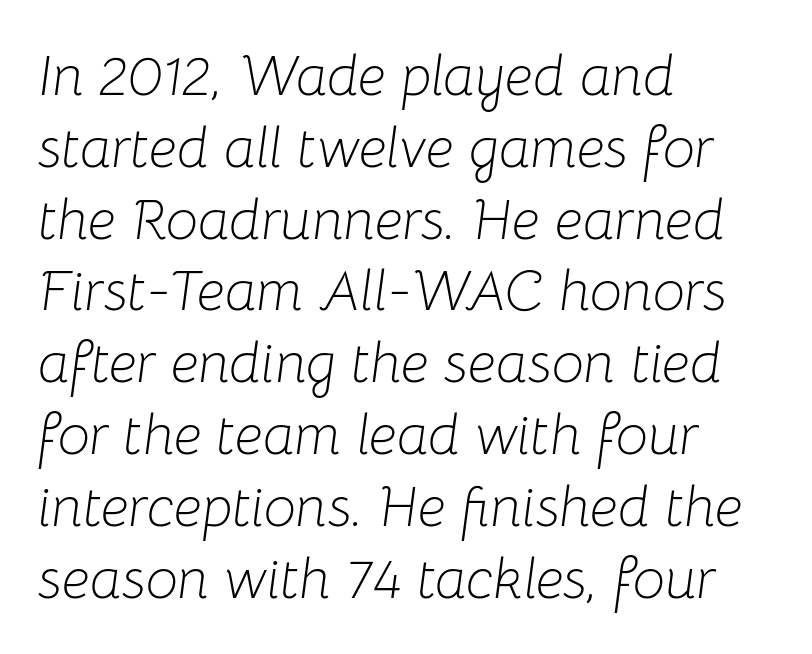
Q: Is the text bold? A: No.
Q: Is the text italic (slanted)? A: Yes, it leans right by about 8 degrees.
Q: Is the text underlined? A: No.
Q: How is the paragraph aligned? A: Left-aligned.
Q: Is the spacing between letters normal or unusually wide? A: Normal.
Q: Is the spacing between lines tight, normal or loose? A: Normal.
Q: Width (condensed, normal, or wide)? A: Normal.
Q: Stroke contrast? A: Low.
Q: x-height? A: Medium.
Q: Monospaced? A: No.
